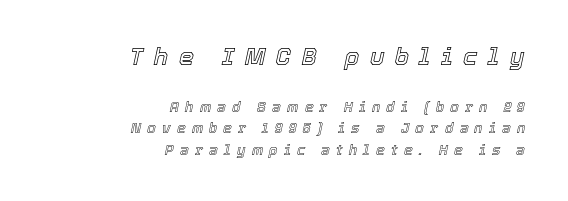
The image shows 24 px text type, italic (leaning right); set right-aligned, normal line spacing (1.53x), unusually wide letter spacing (+0.44 em), not underlined; the first (top) block is 1.71x larger.
